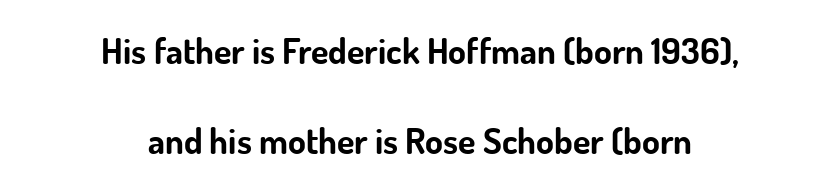
{"serif": "no", "italic": "no", "bold": "yes", "weight": "bold", "width": "normal", "stroke_contrast": "low", "x_height": "small", "monospaced": "no", "underline": "no", "align": "center", "line_spacing": "loose", "line_spacing_ratio": 2.49, "letter_spacing": "normal", "letter_spacing_em": 0.0, "glyph_px": 36}
